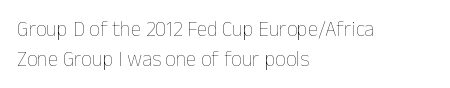
{"italic": "no", "bold": "no", "underline": "no", "align": "left", "line_spacing": "normal", "line_spacing_ratio": 1.42, "letter_spacing": "normal", "letter_spacing_em": 0.0, "glyph_px": 21}
